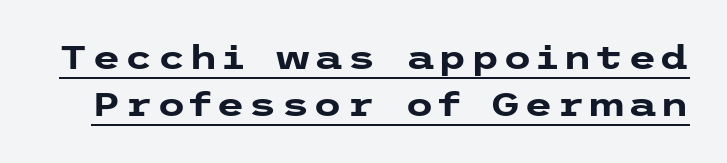
{"serif": "no", "italic": "no", "bold": "yes", "weight": "heavy", "width": "wide", "stroke_contrast": "low", "x_height": "medium", "underline": "yes", "line_spacing": "normal", "line_spacing_ratio": 1.43, "glyph_px": 33}
